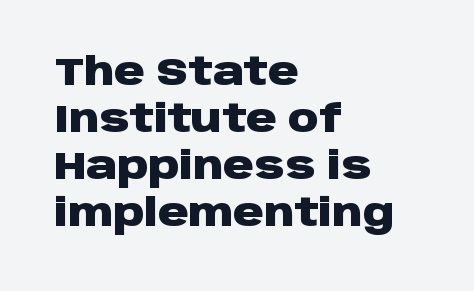
Q: Is the text bold? A: Yes.
Q: Is the text italic (slanted)? A: No, it is upright.
Q: Is the typeface a serif or a sans-serif typeface? A: Sans-serif.
Q: Is the text underlined? A: No.
Q: How is the paragraph aligned? A: Left-aligned.
Q: Is the spacing between letters normal or unusually wide? A: Normal.
Q: Width (condensed, normal, or wide)? A: Wide.
Q: Stroke contrast? A: Low.
Q: x-height? A: Large.
Q: Monospaced? A: No.
